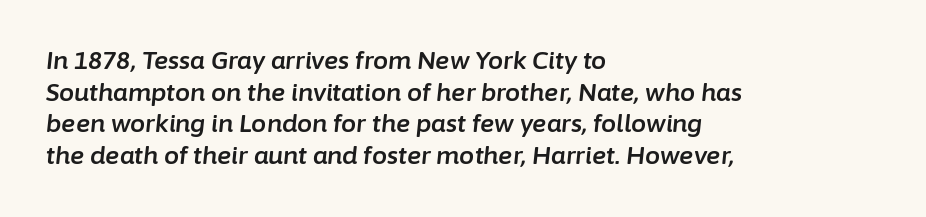
The lines are quadded left. Plain, unruled lines of type. What's the leading like? Ordinary, nothing unusual. Observe the lean: these are italic letterforms.
